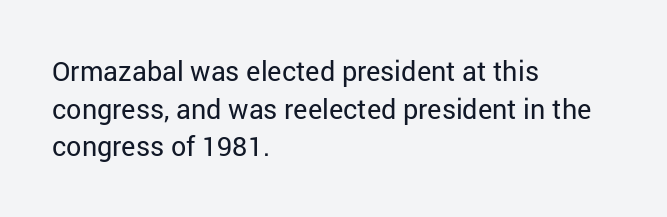
Q: Is the text bold? A: No.
Q: Is the text italic (slanted)? A: No, it is upright.
Q: Is the text underlined? A: No.
Q: How is the paragraph aligned? A: Left-aligned.
Q: Is the spacing between letters normal or unusually wide? A: Normal.
Q: Is the spacing between lines tight, normal or loose? A: Normal.
